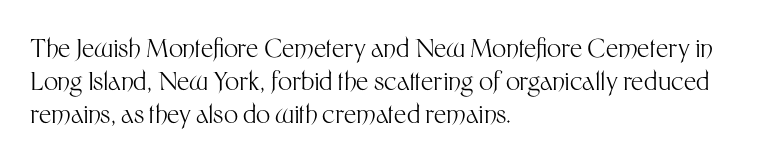
Q: Is the text bold? A: No.
Q: Is the text italic (slanted)? A: No, it is upright.
Q: Is the text underlined? A: No.
Q: How is the paragraph aligned? A: Left-aligned.
Q: Is the spacing between letters normal or unusually wide? A: Normal.
Q: Is the spacing between lines tight, normal or loose? A: Normal.
